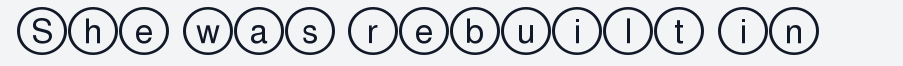
Q: Is the text italic (slanted)? A: No, it is upright.
Q: Is the text underlined? A: No.
Q: Is the spacing between letters normal or unusually wide? A: Normal.
Q: Width (condensed, normal, or wide)? A: Wide.
Q: x-height? A: Large.
